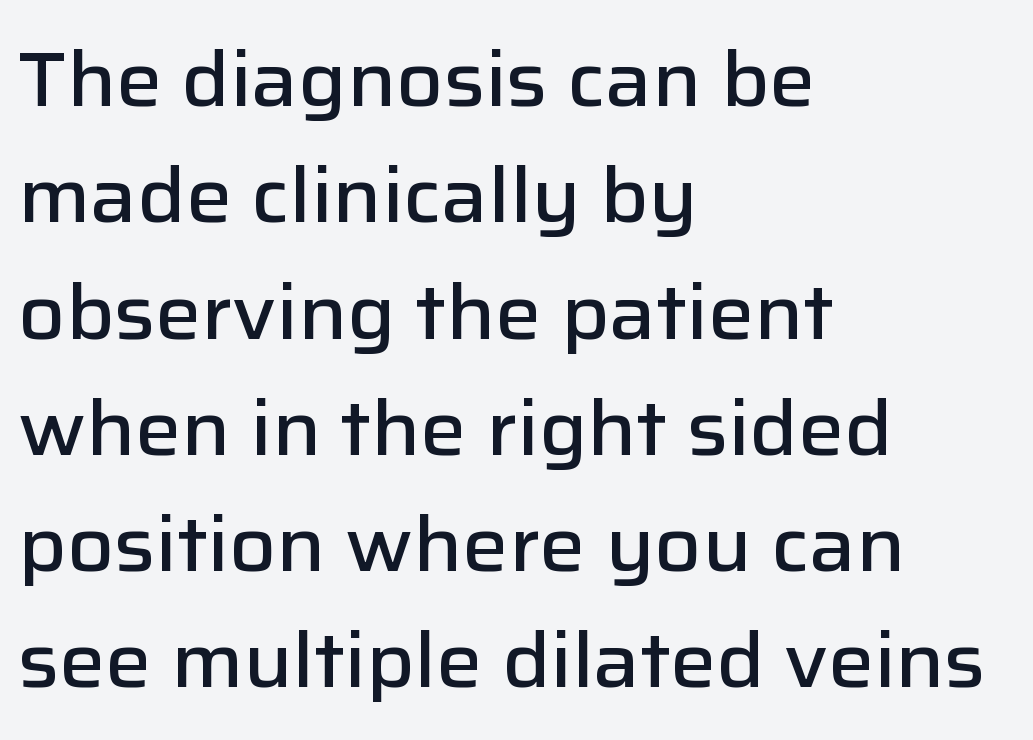
Q: Is the text bold? A: Semi-bold.
Q: Is the text italic (slanted)? A: No, it is upright.
Q: Is the typeface a serif or a sans-serif typeface? A: Sans-serif.
Q: Is the text underlined? A: No.
Q: How is the paragraph aligned? A: Left-aligned.
Q: Is the spacing between letters normal or unusually wide? A: Normal.
Q: Is the spacing between lines tight, normal or loose? A: Normal.
Q: Width (condensed, normal, or wide)? A: Normal.
Q: Stroke contrast? A: Low.
Q: x-height? A: Medium.
Q: Monospaced? A: No.
